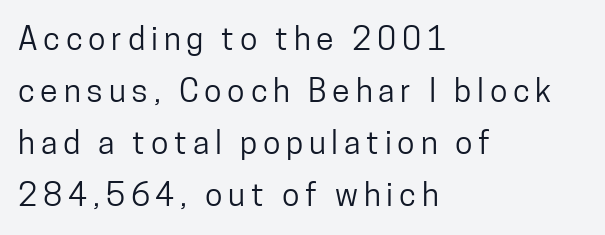
Q: Is the text italic (slanted)? A: No, it is upright.
Q: Is the typeface a serif or a sans-serif typeface? A: Sans-serif.
Q: Is the text underlined? A: No.
Q: How is the paragraph aligned? A: Left-aligned.
Q: Is the spacing between lines tight, normal or loose? A: Normal.
Q: Width (condensed, normal, or wide)? A: Condensed.
Q: Stroke contrast? A: Low.
Q: x-height? A: Medium.
Q: Monospaced? A: No.
